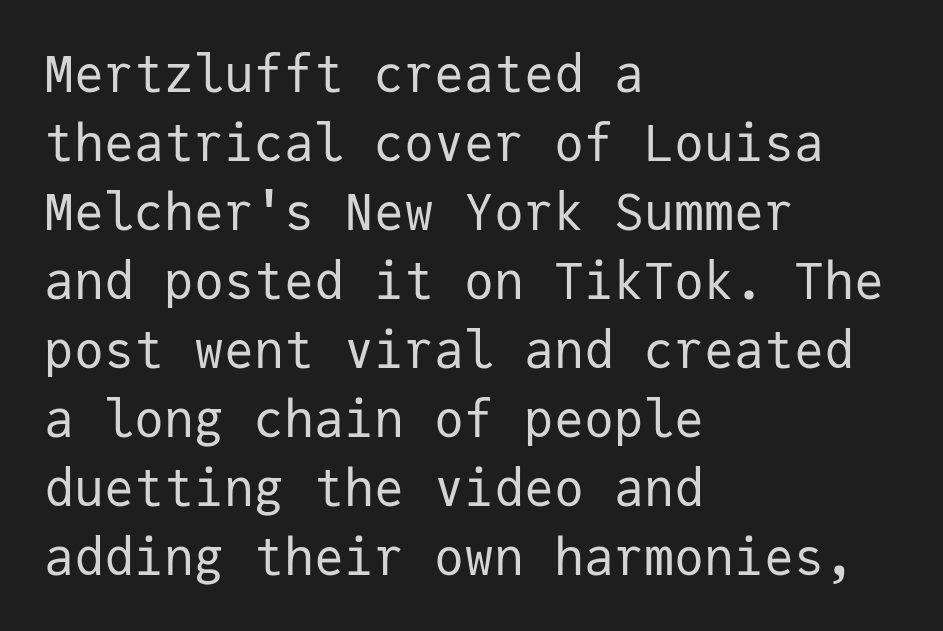
{"serif": "no", "italic": "no", "bold": "no", "weight": "regular", "width": "normal", "stroke_contrast": "low", "x_height": "medium", "monospaced": "yes", "underline": "no", "align": "left", "line_spacing": "normal", "line_spacing_ratio": 1.38, "letter_spacing": "normal", "letter_spacing_em": 0.0, "glyph_px": 50}
